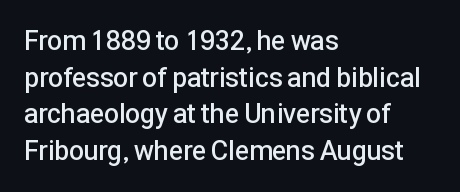
{"italic": "no", "bold": "semi", "underline": "no", "align": "left", "line_spacing": "normal", "line_spacing_ratio": 1.36, "letter_spacing": "normal", "letter_spacing_em": 0.0, "glyph_px": 27}
